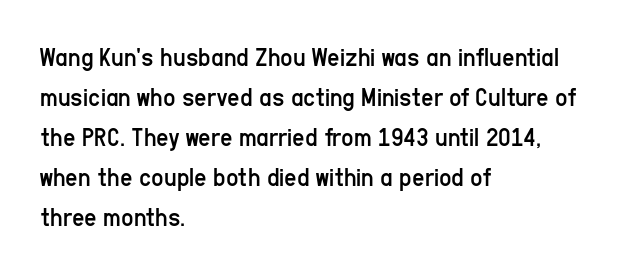
The image shows 27 px text type, upright; set left-aligned, normal line spacing (1.48x), normal letter spacing, not underlined.
